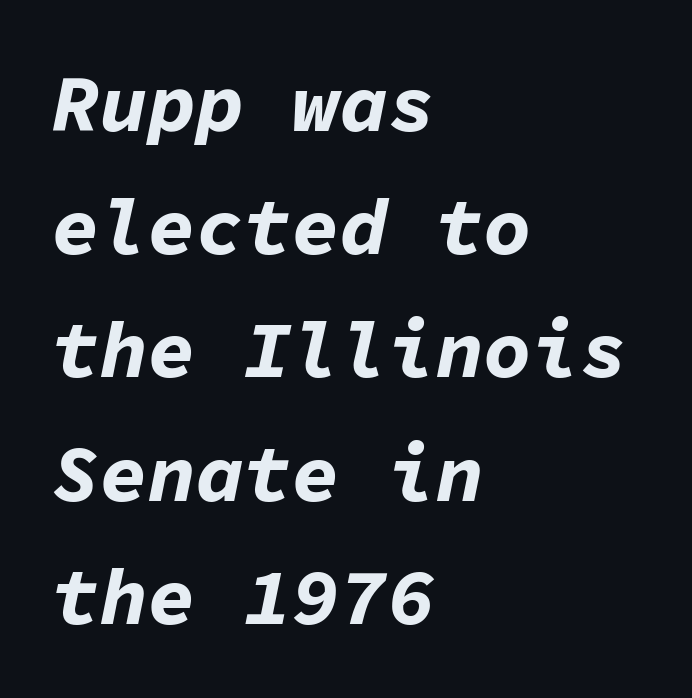
Does the weight exceed regular? Yes, all the way to bold. Vertical spacing — default. Monospaced: the letters line up in strict vertical columns. The foot of each line stays bare and open.
